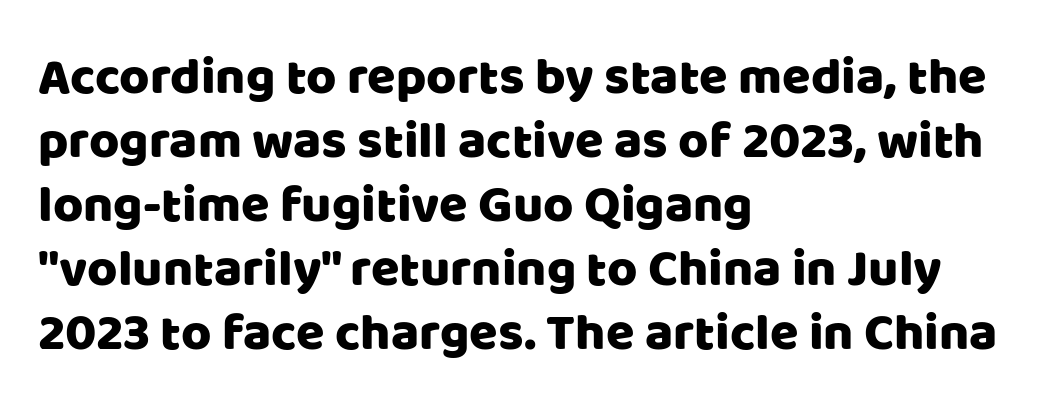
The image shows 52 px sans-serif type, upright; set left-aligned, line spacing 1.23x, normal letter spacing, not underlined; low stroke contrast and a large x-height.
